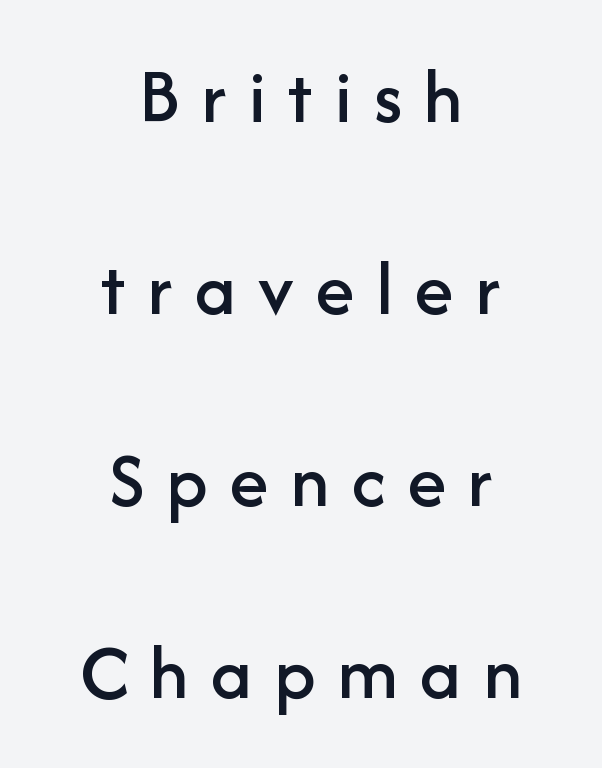
Q: Is the text italic (slanted)? A: No, it is upright.
Q: Is the typeface a serif or a sans-serif typeface? A: Sans-serif.
Q: Is the text underlined? A: No.
Q: How is the paragraph aligned? A: Centered.
Q: Is the spacing between letters normal or unusually wide? A: Unusually wide.
Q: Is the spacing between lines tight, normal or loose? A: Loose.
Q: Width (condensed, normal, or wide)? A: Normal.
Q: Stroke contrast? A: Low.
Q: x-height? A: Medium.
Q: Monospaced? A: No.
